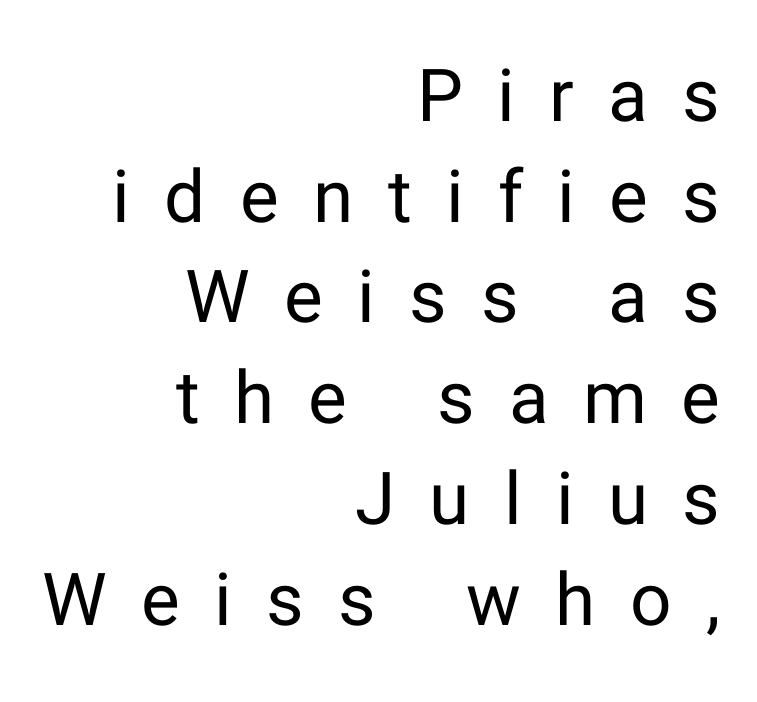
Q: Is the text bold? A: No.
Q: Is the text italic (slanted)? A: No, it is upright.
Q: Is the typeface a serif or a sans-serif typeface? A: Sans-serif.
Q: Is the text underlined? A: No.
Q: How is the paragraph aligned? A: Right-aligned.
Q: Is the spacing between letters normal or unusually wide? A: Unusually wide.
Q: Is the spacing between lines tight, normal or loose? A: Normal.
Q: Width (condensed, normal, or wide)? A: Normal.
Q: Stroke contrast? A: Low.
Q: x-height? A: Medium.
Q: Monospaced? A: No.
